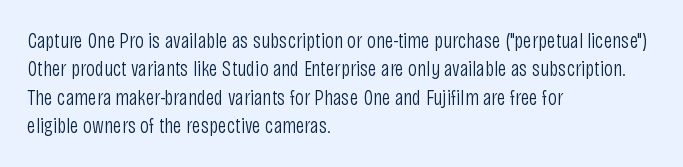
{"italic": "no", "bold": "no", "underline": "no", "align": "left", "line_spacing": "normal", "line_spacing_ratio": 1.29, "letter_spacing": "normal", "letter_spacing_em": 0.0, "glyph_px": 22}
